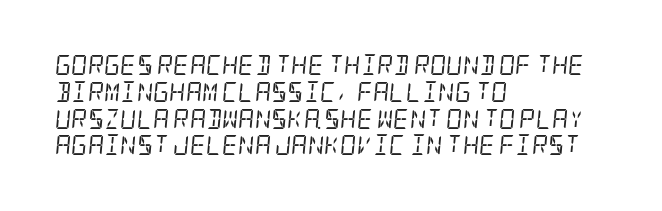
{"italic": "yes", "lean": "right", "slant_degrees": 5, "bold": "no", "underline": "no", "align": "left", "line_spacing": "normal", "line_spacing_ratio": 1.34, "letter_spacing": "normal", "letter_spacing_em": 0.0, "glyph_px": 20}
